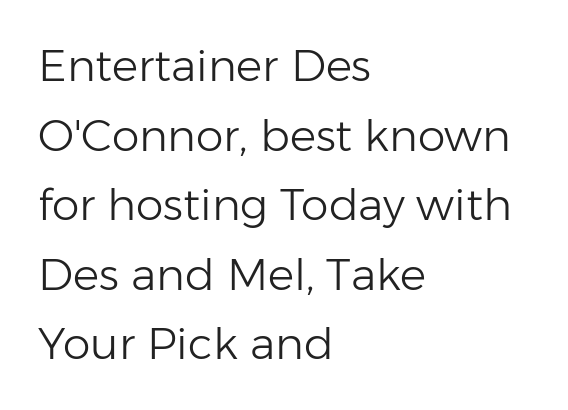
Each letter's strokes conclude bluntly, with no projecting serifs. How would I describe the line gaps? Plain and ordinary. The axis of the letterforms is exactly vertical. The typesetting does not lean heavy: it is not bold. A student would call this left alignment; a typographer would say flush left, rag right.
